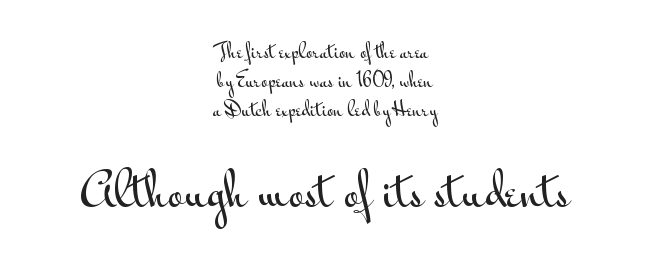
Check where the strokes stop: nothing finishes them off — pure sans. In this sample the second text group is rendered at the bigger scale. Which margin do the lines hug? Neither — every line sits in the middle. The space directly below the letters is spotless.
